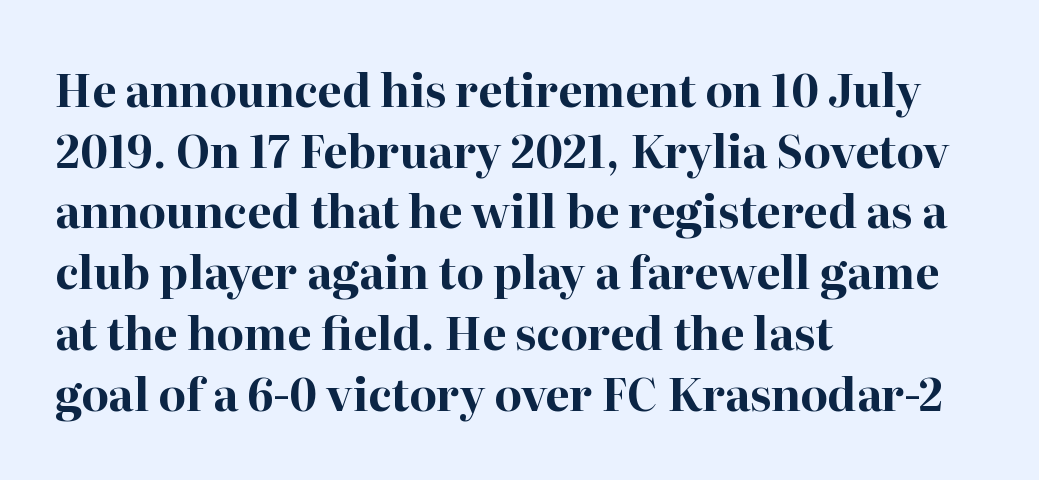
{"serif": "yes", "italic": "no", "bold": "yes", "weight": "bold", "width": "normal", "stroke_contrast": "high", "x_height": "medium", "monospaced": "no", "underline": "no", "align": "left", "line_spacing": "normal", "line_spacing_ratio": 1.38, "letter_spacing": "normal", "letter_spacing_em": 0.0, "glyph_px": 44}
